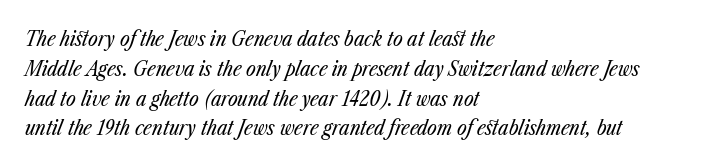
{"italic": "yes", "lean": "right", "slant_degrees": 23, "bold": "no", "underline": "no", "align": "left", "line_spacing": "normal", "line_spacing_ratio": 1.42, "letter_spacing": "normal", "letter_spacing_em": 0.0, "glyph_px": 21}
